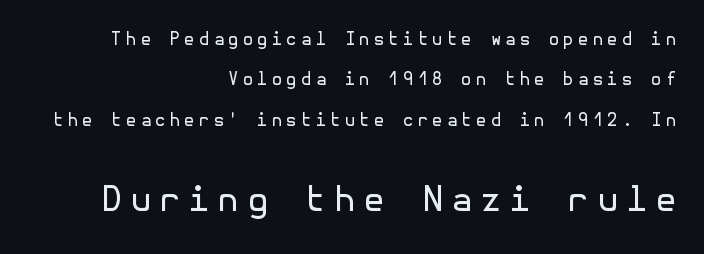
The image shows 34 px regular-weight sans-serif type, upright; set right-aligned, loose line spacing (2.38x), unusually wide letter spacing (+0.24 em), not underlined; the second (bottom) block is 2.0x larger; a medium x-height.
